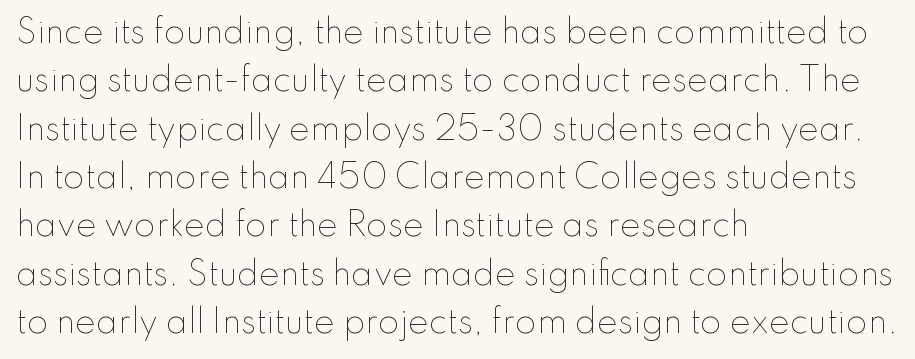
Q: Is the text bold? A: No.
Q: Is the text italic (slanted)? A: No, it is upright.
Q: Is the text underlined? A: No.
Q: How is the paragraph aligned? A: Left-aligned.
Q: Is the spacing between letters normal or unusually wide? A: Normal.
Q: Is the spacing between lines tight, normal or loose? A: Normal.
Q: Width (condensed, normal, or wide)? A: Normal.
Q: Stroke contrast? A: Low.
Q: x-height? A: Small.
Q: Monospaced? A: No.
